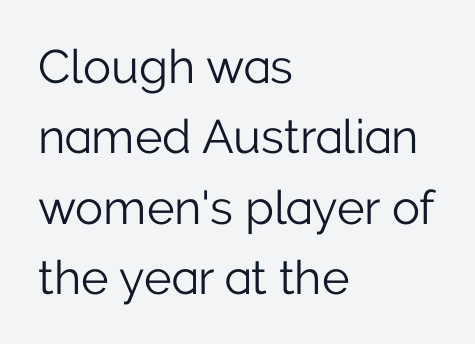
Q: Is the text bold? A: No.
Q: Is the text italic (slanted)? A: No, it is upright.
Q: Is the typeface a serif or a sans-serif typeface? A: Sans-serif.
Q: Is the text underlined? A: No.
Q: How is the paragraph aligned? A: Left-aligned.
Q: Is the spacing between letters normal or unusually wide? A: Normal.
Q: Is the spacing between lines tight, normal or loose? A: Normal.
Q: Width (condensed, normal, or wide)? A: Normal.
Q: Stroke contrast? A: Low.
Q: x-height? A: Medium.
Q: Monospaced? A: No.
